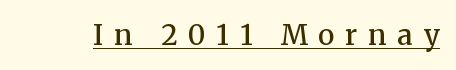
Characters remain perfectly vertical along every line. This sample has the flowing, uneven cadence of proportional lettering. You could only call the tracking loose — the letters float apart. The characters display serif detailing at their extremities. The lettering is marked with a stroke running underneath it.
